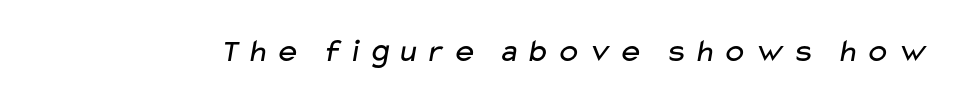
The image shows 33 px regular-weight, wide sans-serif type; set not underlined; low stroke contrast and a medium x-height.
